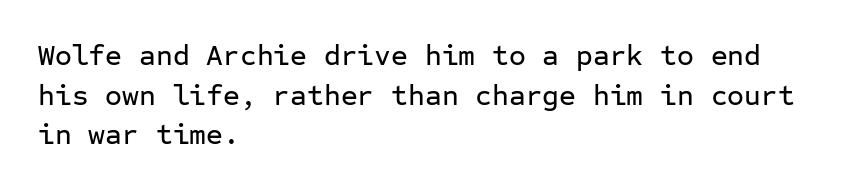
{"serif": "no", "italic": "no", "width": "normal", "stroke_contrast": "low", "x_height": "medium", "monospaced": "yes", "underline": "no", "align": "left", "line_spacing": "normal", "line_spacing_ratio": 1.37, "letter_spacing": "normal", "letter_spacing_em": 0.0, "glyph_px": 29}
